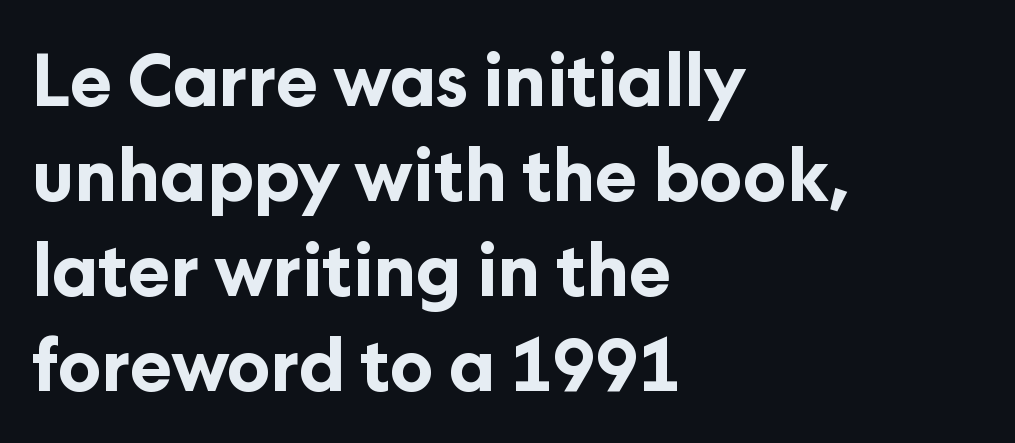
The image shows 71 px bold sans-serif type, upright; set left-aligned, normal line spacing (1.34x), normal letter spacing, not underlined; low stroke contrast and a medium x-height.
